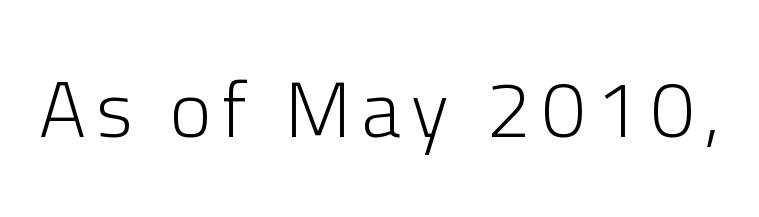
{"serif": "no", "italic": "no", "bold": "no", "weight": "light", "width": "normal", "stroke_contrast": "low", "x_height": "medium", "monospaced": "no", "underline": "no", "glyph_px": 79}
